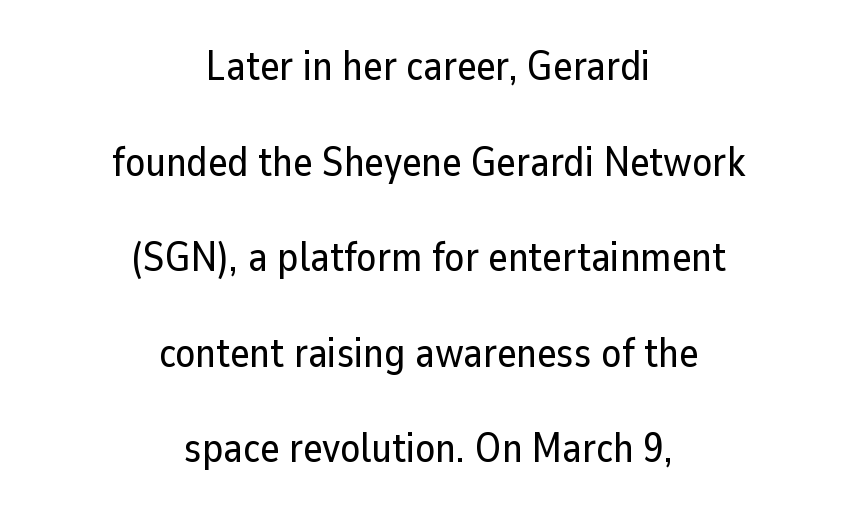
{"serif": "no", "italic": "no", "width": "normal", "stroke_contrast": "low", "x_height": "medium", "monospaced": "no", "underline": "no", "align": "center", "line_spacing": "loose", "line_spacing_ratio": 2.33, "letter_spacing": "normal", "letter_spacing_em": 0.0, "glyph_px": 41}
